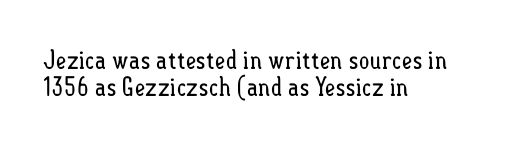
Q: Is the text bold? A: No.
Q: Is the text italic (slanted)? A: No, it is upright.
Q: Is the text underlined? A: No.
Q: How is the paragraph aligned? A: Left-aligned.
Q: Is the spacing between letters normal or unusually wide? A: Normal.
Q: Is the spacing between lines tight, normal or loose? A: Tight.
